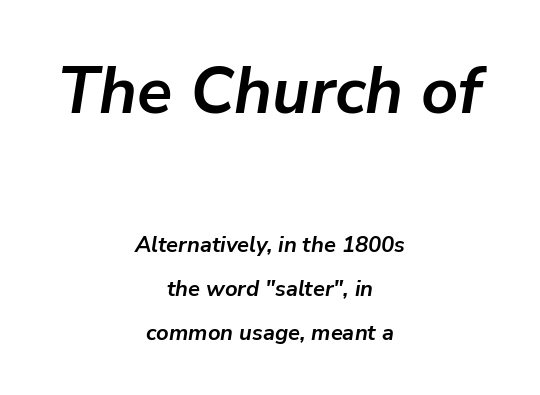
{"italic": "yes", "lean": "right", "slant_degrees": 9, "bold": "yes", "weight": "semibold", "width": "normal", "stroke_contrast": "low", "x_height": "medium", "monospaced": "no", "underline": "no", "align": "center", "line_spacing": "loose", "line_spacing_ratio": 2.0, "letter_spacing": "normal", "letter_spacing_em": 0.0, "larger_block": "first", "size_ratio": 2.95, "glyph_px": 65}
